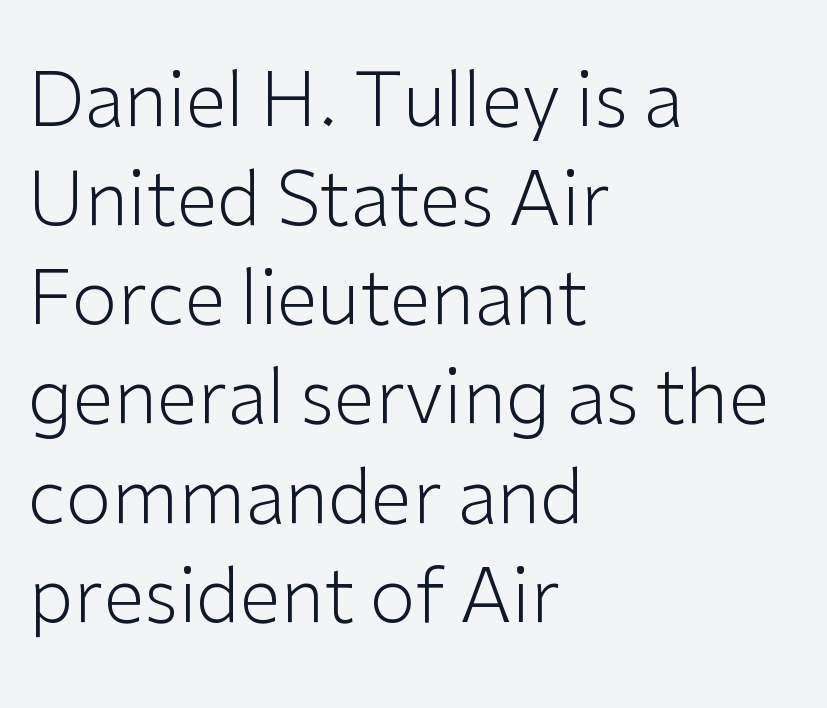
The image shows 74 px light sans-serif type, upright; set left-aligned, normal line spacing (1.34x), normal letter spacing, not underlined; low stroke contrast and a medium x-height.
